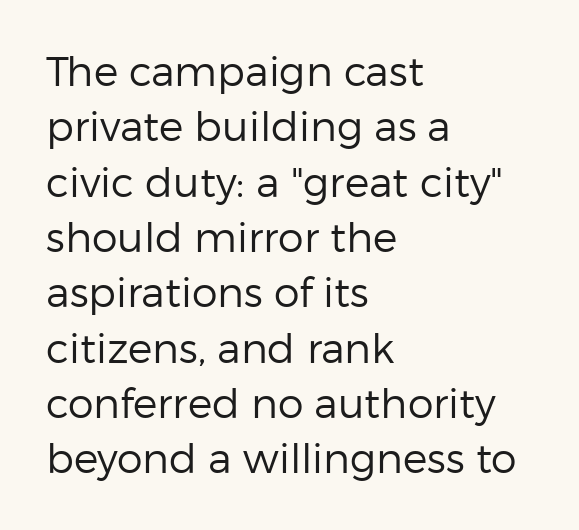
{"serif": "no", "italic": "no", "bold": "no", "weight": "regular", "width": "normal", "stroke_contrast": "low", "x_height": "medium", "monospaced": "no", "underline": "no", "align": "left", "line_spacing": "normal", "line_spacing_ratio": 1.35, "letter_spacing": "normal", "letter_spacing_em": 0.0, "glyph_px": 41}
